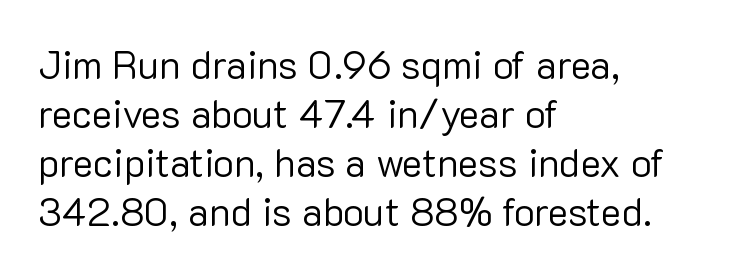
The image shows 39 px regular-weight sans-serif type, upright; set left-aligned, normal line spacing (1.26x), normal letter spacing, not underlined; low stroke contrast and a medium x-height.
